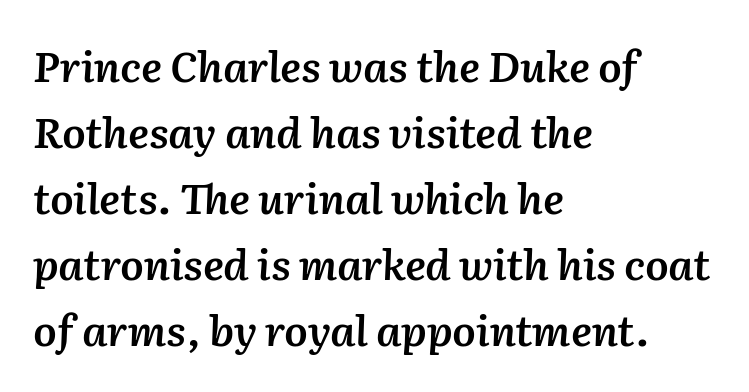
{"italic": "yes", "lean": "right", "slant_degrees": 2, "bold": "semi", "weight": "semibold", "width": "normal", "stroke_contrast": "medium", "x_height": "medium", "monospaced": "no", "underline": "no", "align": "left", "line_spacing": "normal", "line_spacing_ratio": 1.57, "letter_spacing": "normal", "letter_spacing_em": 0.0, "glyph_px": 42}
